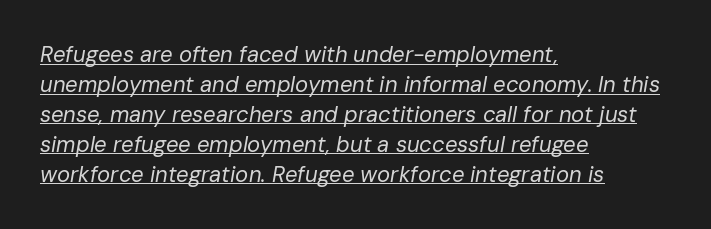
Q: Is the text bold? A: No.
Q: Is the text italic (slanted)? A: Yes, it leans right by about 10 degrees.
Q: Is the text underlined? A: Yes.
Q: How is the paragraph aligned? A: Left-aligned.
Q: Is the spacing between letters normal or unusually wide? A: Normal.
Q: Is the spacing between lines tight, normal or loose? A: Normal.
